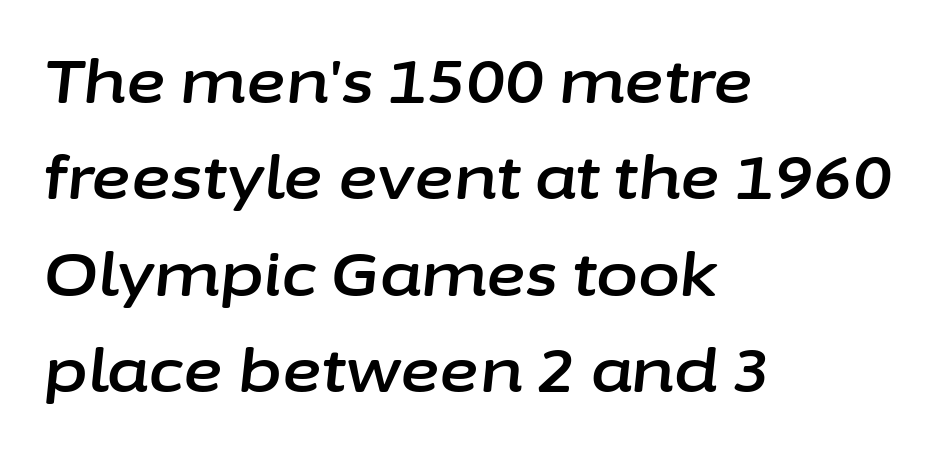
The image shows 61 px text type, italic (leaning right); set left-aligned, normal line spacing (1.58x), normal letter spacing, not underlined; low stroke contrast and a medium x-height.
